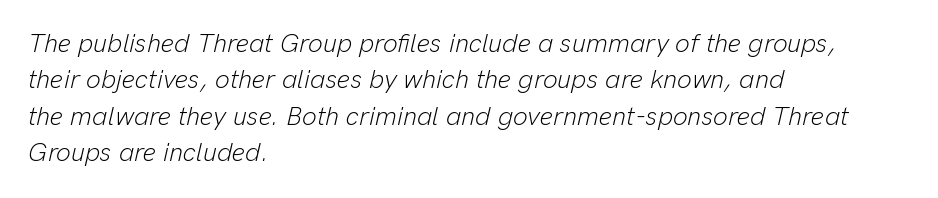
The image shows 26 px text type, italic (leaning right); set left-aligned, normal line spacing (1.4x), normal letter spacing, not underlined.
